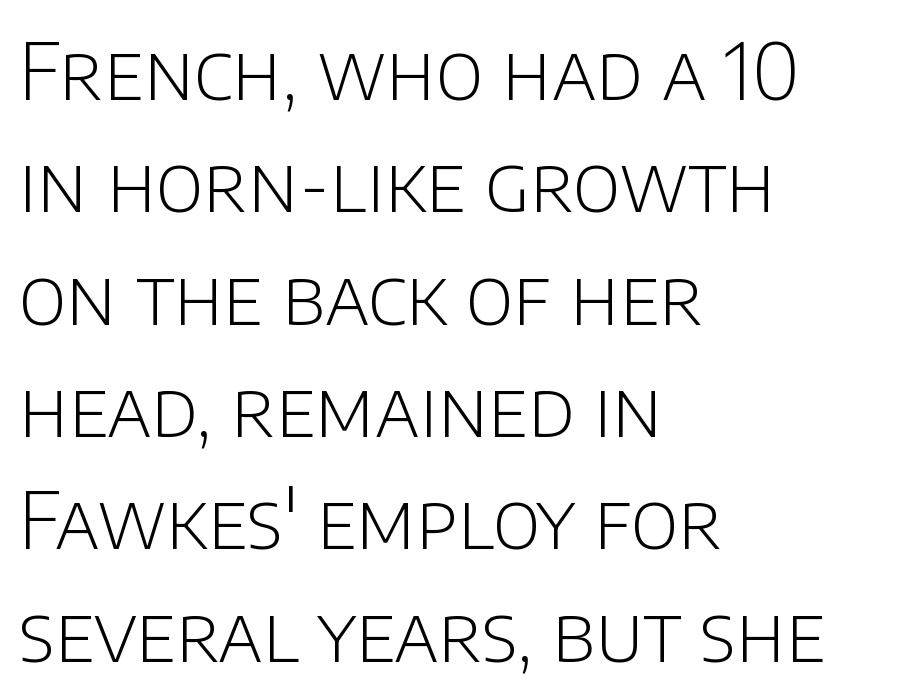
The image shows 78 px light sans-serif type, upright; set left-aligned, normal line spacing (1.44x), normal letter spacing, not underlined; low stroke contrast and a large x-height.
